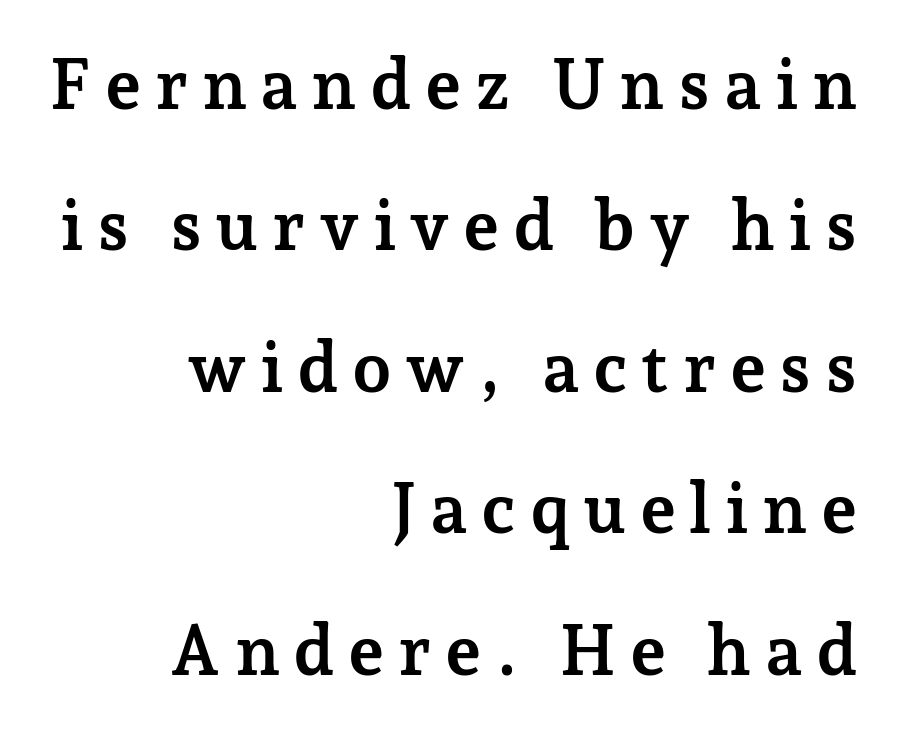
The letters stand upright; this is a roman face. The rendering uses natural spacing where letterforms have individual widths. In terms of weight, the rendering is a true, heavy bold. The baseline area is clear.
